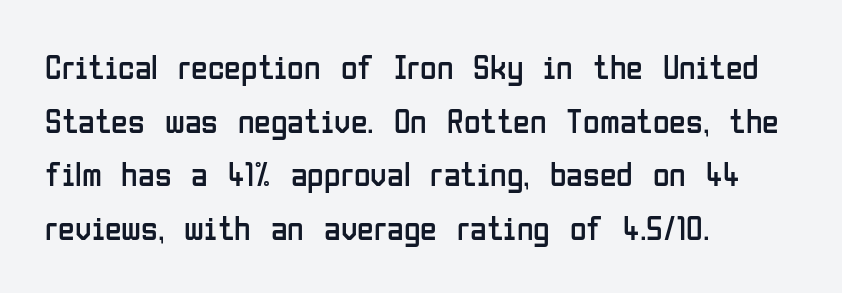
The specimen omits any rule beneath the text block's lines. In terms of letterform style, serifs are entirely absent. One glance says typical: line gaps are just what's usual. The characters are drawn with everyday or finer stroke widths. Rendered with straight, roman letterforms.
